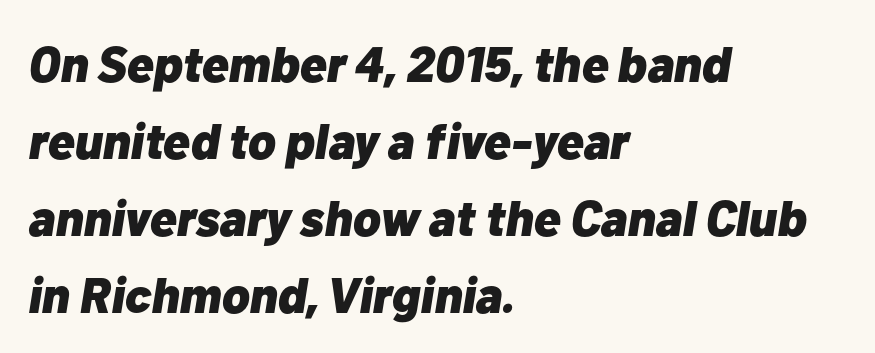
The image shows 50 px heavy type, italic (leaning right); set left-aligned, normal line spacing (1.54x), normal letter spacing, not underlined; low stroke contrast and a medium x-height.
